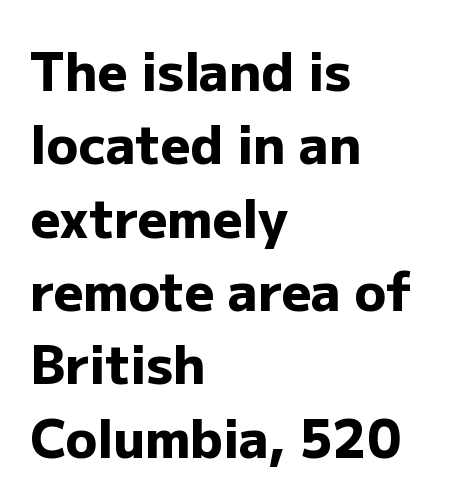
Q: Is the text bold? A: Yes.
Q: Is the text italic (slanted)? A: No, it is upright.
Q: Is the typeface a serif or a sans-serif typeface? A: Sans-serif.
Q: Is the text underlined? A: No.
Q: How is the paragraph aligned? A: Left-aligned.
Q: Is the spacing between letters normal or unusually wide? A: Normal.
Q: Is the spacing between lines tight, normal or loose? A: Normal.
Q: Width (condensed, normal, or wide)? A: Normal.
Q: Stroke contrast? A: Low.
Q: x-height? A: Medium.
Q: Monospaced? A: No.
